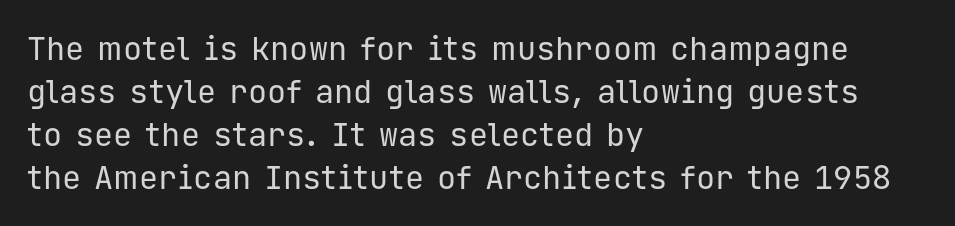
{"serif": "no", "italic": "no", "bold": "no", "weight": "regular", "width": "normal", "stroke_contrast": "low", "x_height": "medium", "monospaced": "yes", "underline": "no", "align": "left", "line_spacing": "normal", "line_spacing_ratio": 1.34, "letter_spacing": "normal", "letter_spacing_em": 0.0, "glyph_px": 32}
